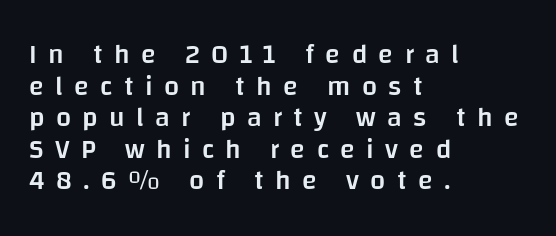
{"italic": "no", "bold": "semi", "underline": "no", "align": "left", "line_spacing_ratio": 1.17, "letter_spacing": "wide", "letter_spacing_em": 0.42, "glyph_px": 27}
